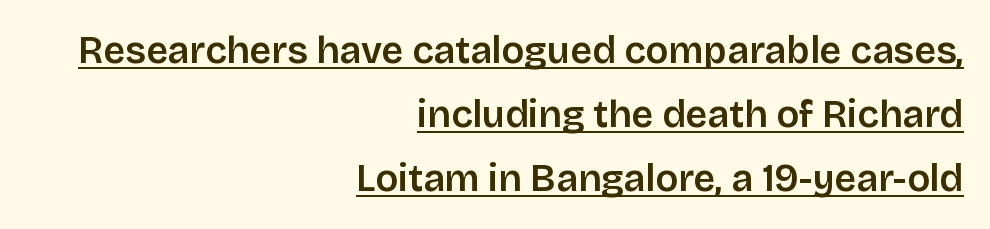
{"serif": "no", "italic": "no", "width": "normal", "stroke_contrast": "low", "x_height": "large", "monospaced": "no", "underline": "yes", "align": "right", "line_spacing": "normal", "line_spacing_ratio": 1.68, "letter_spacing": "normal", "letter_spacing_em": 0.0, "glyph_px": 38}
